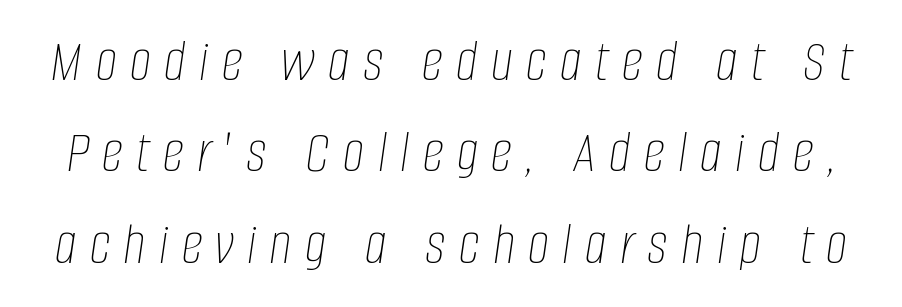
{"italic": "yes", "lean": "right", "slant_degrees": 8, "bold": "no", "weight": "thin", "width": "condensed", "stroke_contrast": "low", "x_height": "large", "monospaced": "no", "underline": "no", "line_spacing": "normal", "line_spacing_ratio": 1.5, "letter_spacing": "wide", "letter_spacing_em": 0.22, "glyph_px": 61}
